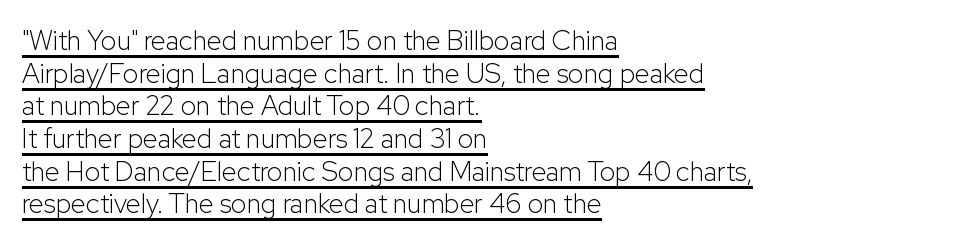
Q: Is the text bold? A: No.
Q: Is the text italic (slanted)? A: No, it is upright.
Q: Is the text underlined? A: Yes.
Q: How is the paragraph aligned? A: Left-aligned.
Q: Is the spacing between letters normal or unusually wide? A: Normal.
